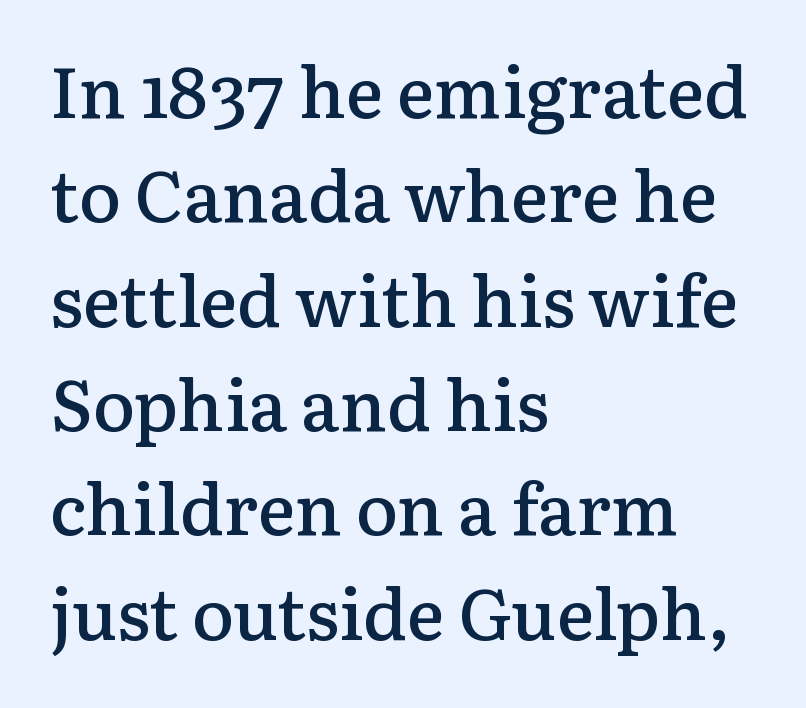
Whoever set this chose a conventional vertical rhythm. Compared with an ordinary text face, these strokes are moderately heavier — a semibold. Designer's note — italics off, roman on. The passage shown is typeset with a serif family.
